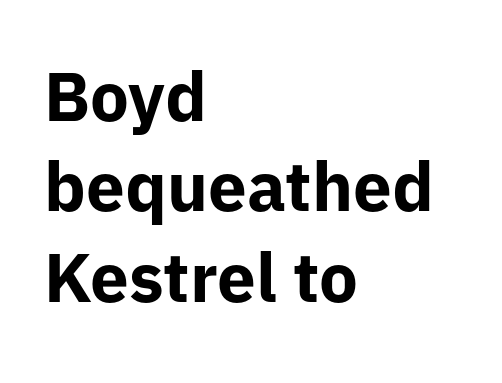
The rendering anchors every line to the left-hand side. The typeface chosen for these lines omits serifs. What stands out about the letter spacing? Nothing — it is the standard amount. Every character sits straight up, as roman type does. Each new line begins a customary step beneath the previous one.
